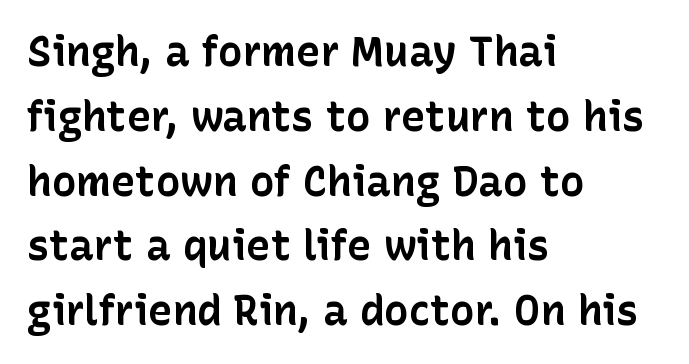
{"serif": "no", "italic": "no", "bold": "yes", "weight": "bold", "width": "normal", "stroke_contrast": "low", "x_height": "medium", "monospaced": "no", "underline": "no", "align": "left", "line_spacing": "normal", "line_spacing_ratio": 1.58, "letter_spacing": "normal", "letter_spacing_em": 0.0, "glyph_px": 41}
